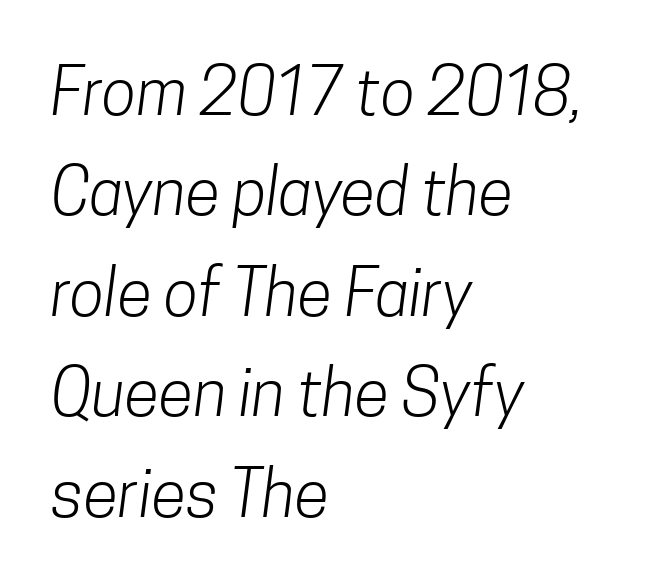
Leftover space on each line is placed entirely after the last word. Honestly, there is no underline to notice here at all. Typographically, this falls in the sans-serif category. If you measured baseline to baseline, you'd find a middling distance. Nobody touched the tracking dial on this one.
